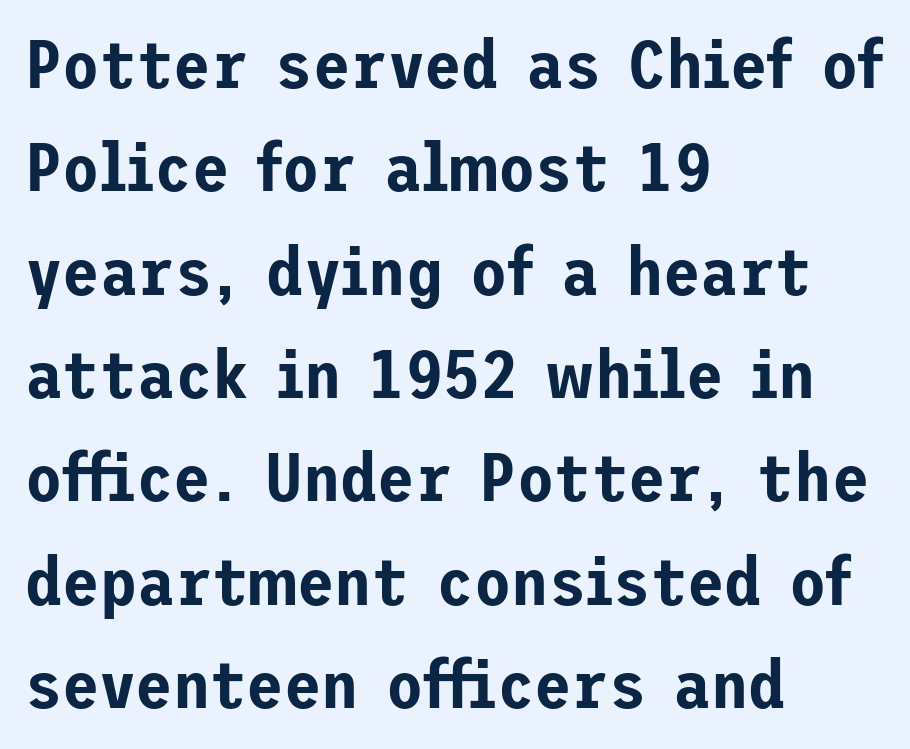
{"serif": "no", "italic": "no", "width": "normal", "stroke_contrast": "low", "x_height": "medium", "underline": "no", "align": "left", "line_spacing": "normal", "line_spacing_ratio": 1.52, "letter_spacing": "normal", "letter_spacing_em": 0.0, "glyph_px": 68}
